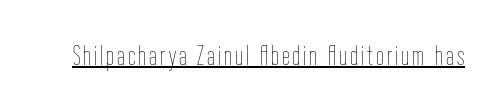
{"italic": "no", "bold": "no", "weight": "thin", "width": "condensed", "stroke_contrast": "low", "x_height": "medium", "monospaced": "no", "underline": "yes", "glyph_px": 28}
